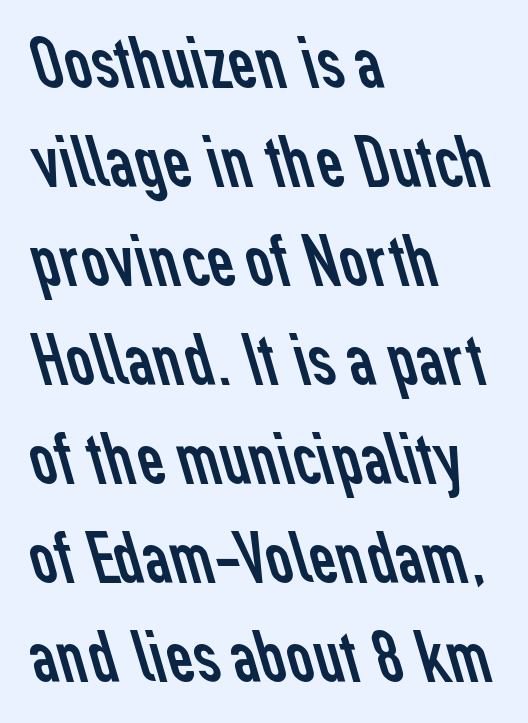
The image shows 75 px regular-weight sans-serif type; set left-aligned, normal line spacing (1.32x), normal letter spacing, not underlined; low stroke contrast and a medium x-height.
